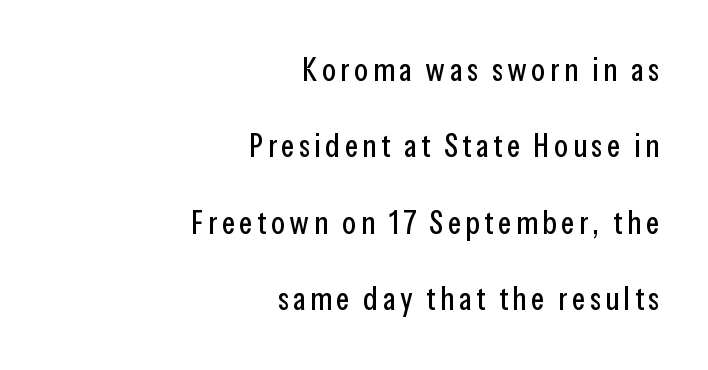
{"serif": "no", "italic": "no", "width": "condensed", "stroke_contrast": "low", "x_height": "medium", "monospaced": "no", "underline": "no", "align": "right", "line_spacing": "loose", "line_spacing_ratio": 2.39, "glyph_px": 32}
